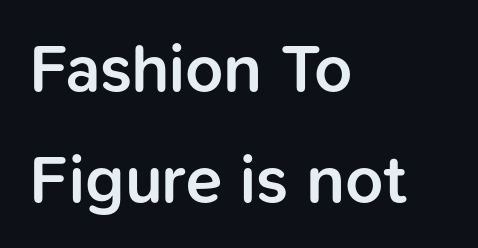
Q: Is the text bold? A: Semi-bold.
Q: Is the text italic (slanted)? A: No, it is upright.
Q: Is the typeface a serif or a sans-serif typeface? A: Sans-serif.
Q: Is the text underlined? A: No.
Q: How is the paragraph aligned? A: Left-aligned.
Q: Is the spacing between letters normal or unusually wide? A: Normal.
Q: Is the spacing between lines tight, normal or loose? A: Normal.
Q: Width (condensed, normal, or wide)? A: Normal.
Q: Stroke contrast? A: Low.
Q: x-height? A: Medium.
Q: Monospaced? A: No.
